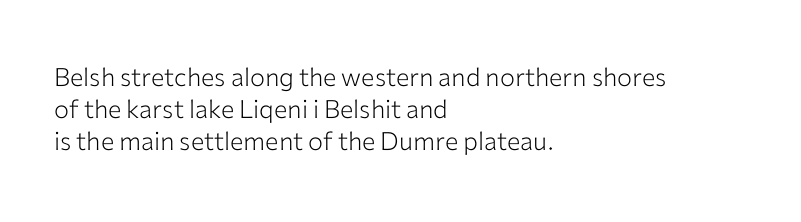
Q: Is the text bold? A: No.
Q: Is the text italic (slanted)? A: No, it is upright.
Q: Is the text underlined? A: No.
Q: How is the paragraph aligned? A: Left-aligned.
Q: Is the spacing between letters normal or unusually wide? A: Normal.
Q: Is the spacing between lines tight, normal or loose? A: Normal.
